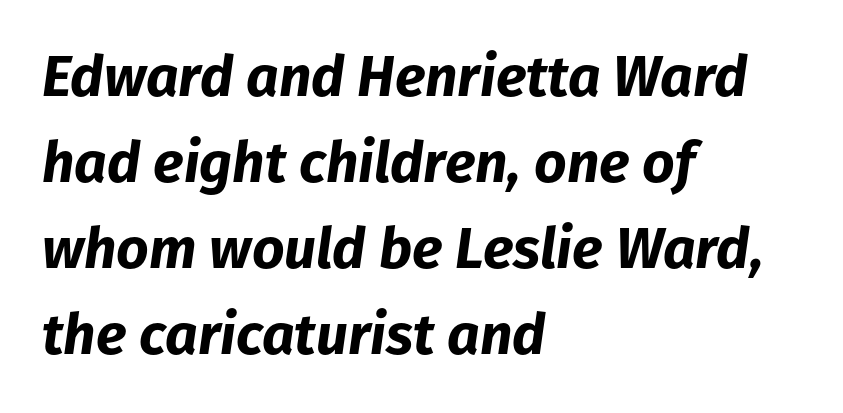
{"italic": "yes", "lean": "right", "slant_degrees": 8, "bold": "yes", "weight": "bold", "width": "normal", "stroke_contrast": "low", "x_height": "medium", "monospaced": "no", "underline": "no", "align": "left", "line_spacing": "normal", "line_spacing_ratio": 1.51, "letter_spacing": "normal", "letter_spacing_em": 0.0, "glyph_px": 57}
